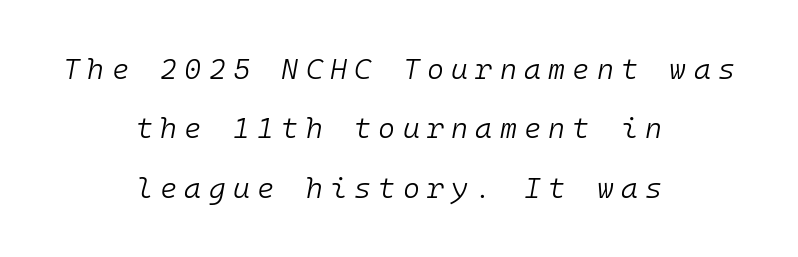
A bare baseline throughout the passage. Posture: slanted. A great deal of white space separates one row of letters from the next. There is plenty of visible air inserted between adjacent glyphs. Notice how the passage keeps no hard edge, just a central spine. This sample has the even, mechanical cadence of fixed-width lettering.
